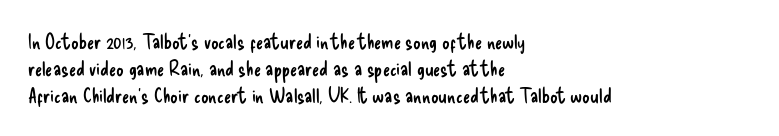
These lines keep a tight, regular rhythm from letter to letter. The rows are spaced the way most documents space them. Nothing heavy about these letters — not bold at all. A roman cut, with each character standing at attention. Check under the words: just untouched page. All the whitespace from short lines collects on the right.
